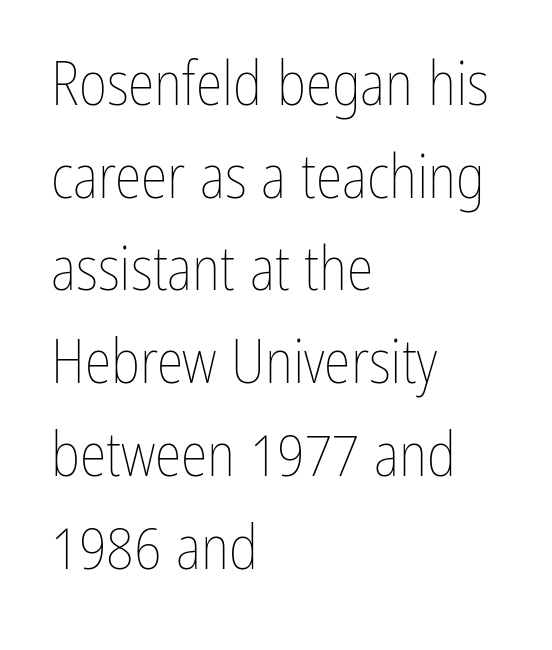
The image shows 61 px thin, condensed type, upright; set left-aligned, normal line spacing (1.52x), normal letter spacing, not underlined; low stroke contrast and a medium x-height.
